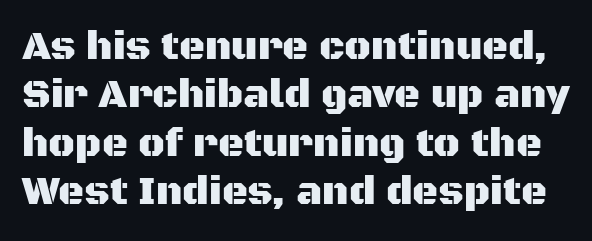
Posture: straight, roman, zero tilt. The horizontal fit of the characters is conventional and even. Clear beneath every line of the passage. The face used here is proportionally spaced, like ordinary book or web type.
